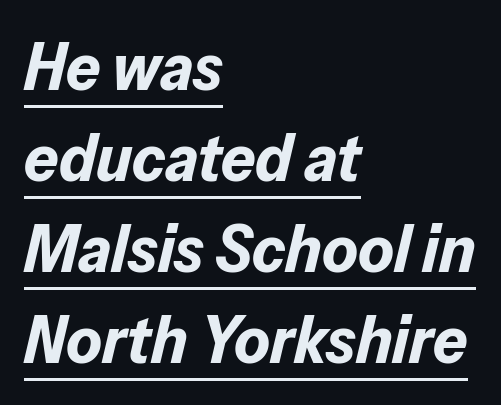
The image shows 68 px bold type, italic (leaning right); set left-aligned, normal line spacing (1.34x), normal letter spacing, underlined; low stroke contrast and a medium x-height.
